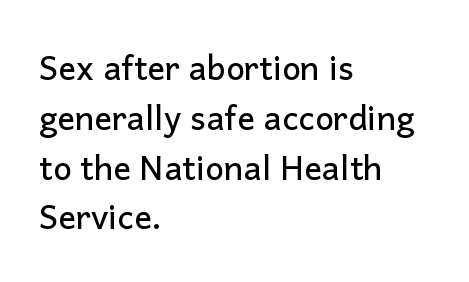
Proportional: the letters do not fall into vertical columns. A typesetter would call this leading conventional body-copy spacing. Underlining? Definitely not there. Designer's note — italics off, roman on. A classic flush-left, rag-right setting is used for this passage. What stands out about the letter spacing? Nothing — it is the standard amount.
